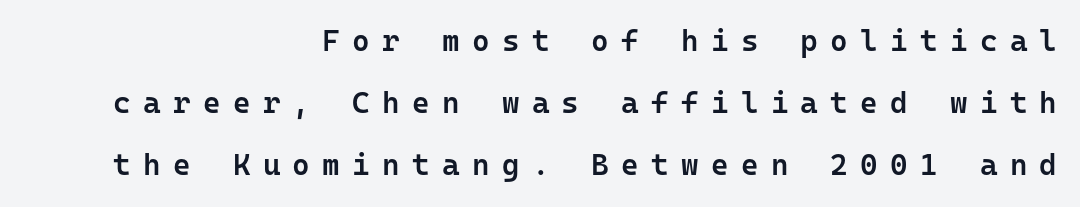
The letters stand upright; this is a roman face. Here the designer chose a console-style face with uniform glyph widths. Check the space under the baseline: it is left empty. This sample trades compactness for vertical openness between lines.
